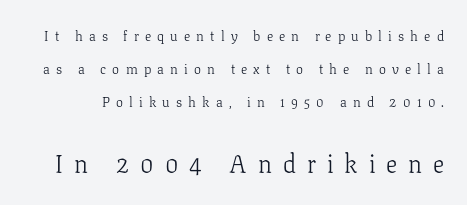
The image shows 25 px text type, upright; set loose line spacing (2.34x), unusually wide letter spacing (+0.44 em), not underlined; the second (bottom) block is 1.79x larger.
